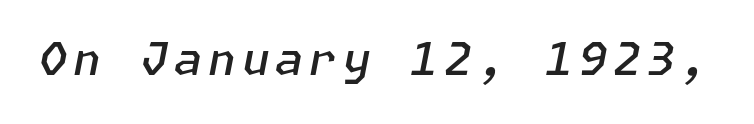
Underline: absent. The whole block is typeset with a tilt. What weight is shown? A semibold, between regular and bold.
